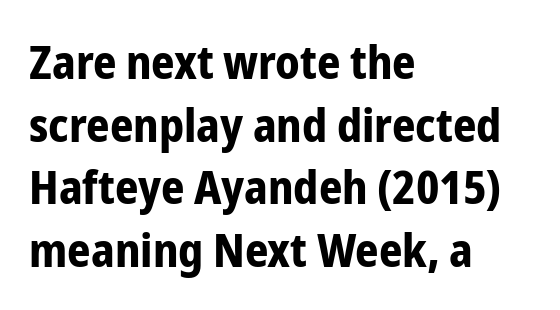
{"serif": "no", "italic": "no", "bold": "yes", "weight": "bold", "width": "condensed", "stroke_contrast": "low", "x_height": "medium", "monospaced": "no", "underline": "no", "align": "left", "line_spacing": "normal", "line_spacing_ratio": 1.36, "letter_spacing": "normal", "letter_spacing_em": 0.0, "glyph_px": 46}
